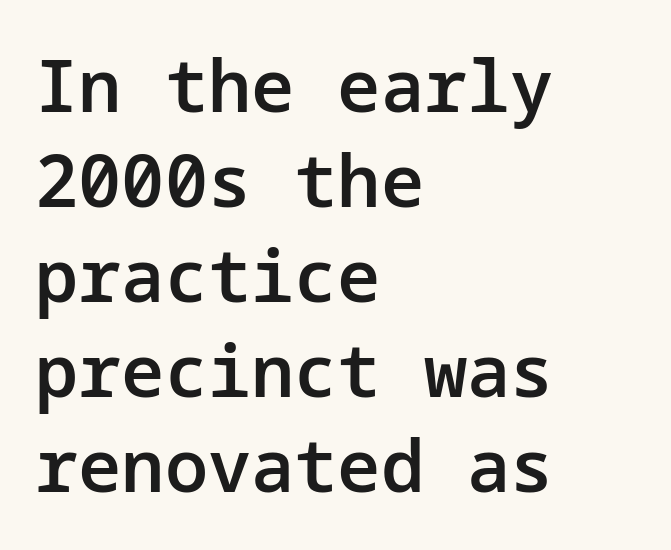
{"serif": "no", "italic": "no", "bold": "semi", "weight": "semibold", "width": "normal", "stroke_contrast": "low", "x_height": "medium", "underline": "no", "align": "left", "line_spacing": "normal", "line_spacing_ratio": 1.32, "letter_spacing": "normal", "letter_spacing_em": 0.0, "glyph_px": 72}
